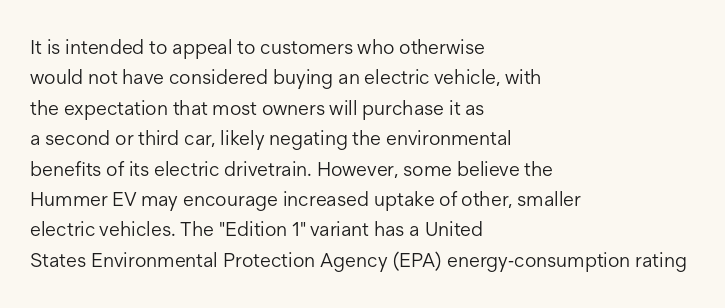
Q: Is the text bold? A: No.
Q: Is the text italic (slanted)? A: No, it is upright.
Q: Is the text underlined? A: No.
Q: How is the paragraph aligned? A: Left-aligned.
Q: Is the spacing between letters normal or unusually wide? A: Normal.
Q: Is the spacing between lines tight, normal or loose? A: Normal.
